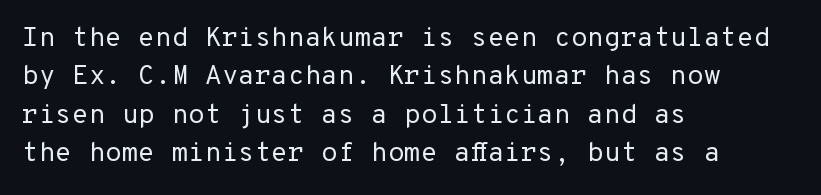
{"italic": "no", "bold": "no", "underline": "no", "align": "left", "line_spacing": "normal", "line_spacing_ratio": 1.42, "letter_spacing": "normal", "letter_spacing_em": 0.0, "glyph_px": 27}
